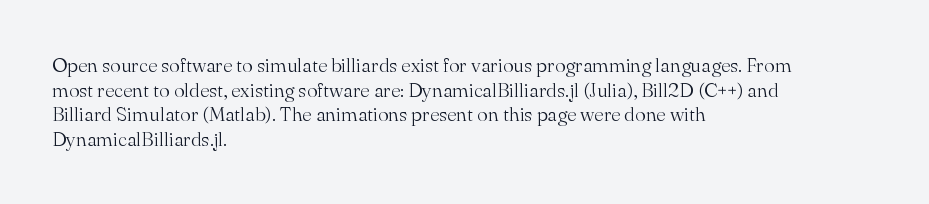
The image shows 20 px text type, upright; set left-aligned, line spacing 1.23x, normal letter spacing, not underlined.
